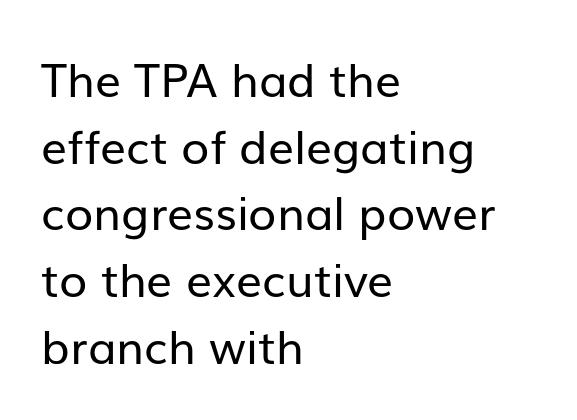
Q: Is the text bold? A: No.
Q: Is the text italic (slanted)? A: No, it is upright.
Q: Is the typeface a serif or a sans-serif typeface? A: Sans-serif.
Q: Is the text underlined? A: No.
Q: How is the paragraph aligned? A: Left-aligned.
Q: Is the spacing between letters normal or unusually wide? A: Normal.
Q: Is the spacing between lines tight, normal or loose? A: Normal.
Q: Width (condensed, normal, or wide)? A: Normal.
Q: Stroke contrast? A: Low.
Q: x-height? A: Medium.
Q: Monospaced? A: No.
